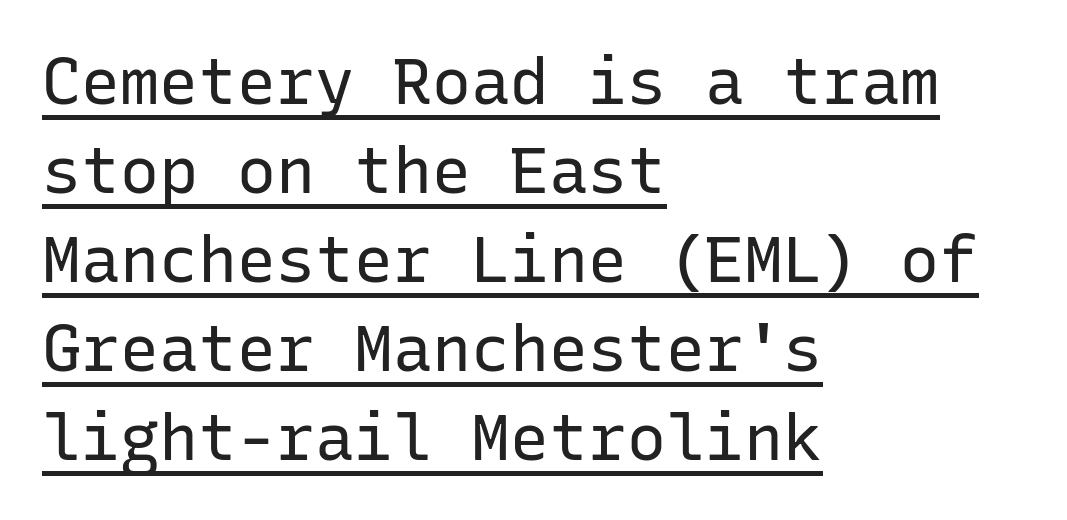
The image shows 65 px regular-weight sans-serif type, upright, monospaced; set left-aligned, normal line spacing (1.37x), normal letter spacing, underlined; low stroke contrast and a medium x-height.
